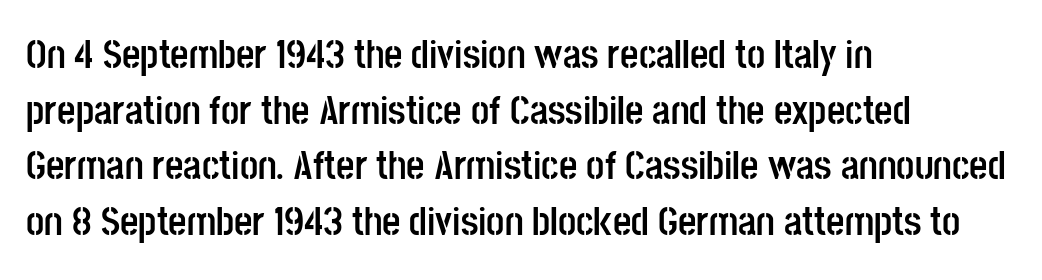
{"serif": "no", "italic": "no", "bold": "yes", "weight": "semibold", "width": "condensed", "stroke_contrast": "low", "x_height": "large", "monospaced": "no", "underline": "no", "align": "left", "line_spacing": "normal", "line_spacing_ratio": 1.39, "letter_spacing": "normal", "letter_spacing_em": 0.0, "glyph_px": 40}
